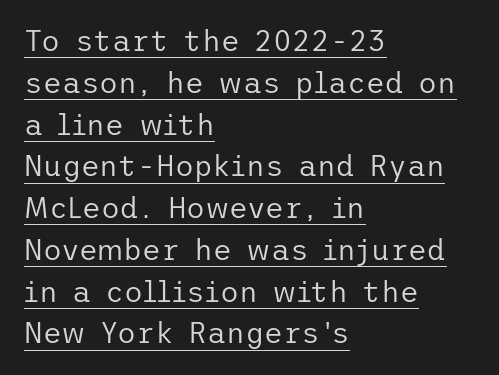
The image shows 29 px regular-weight sans-serif type, upright; set left-aligned, normal line spacing (1.44x), normal letter spacing, underlined; low stroke contrast and a medium x-height.
